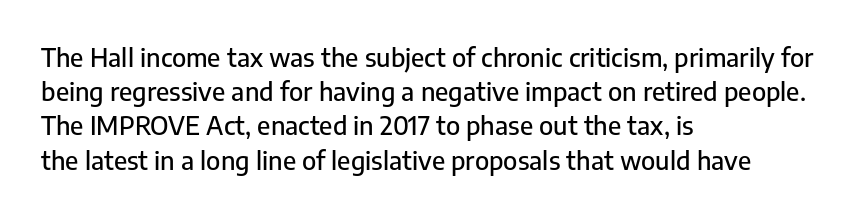
{"italic": "no", "underline": "no", "align": "left", "line_spacing": "normal", "line_spacing_ratio": 1.37, "letter_spacing": "normal", "letter_spacing_em": 0.0, "glyph_px": 25}
